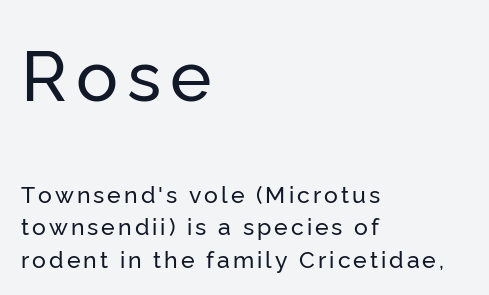
The letters in the upper block stand taller than those in the block below. Reading down the block, your eye returns to a fixed left position each line. I'd call this a sans setting — the letters go barefoot. This sample has the flowing, uneven cadence of proportional lettering. The vertical gap from one line to the next is medium.
